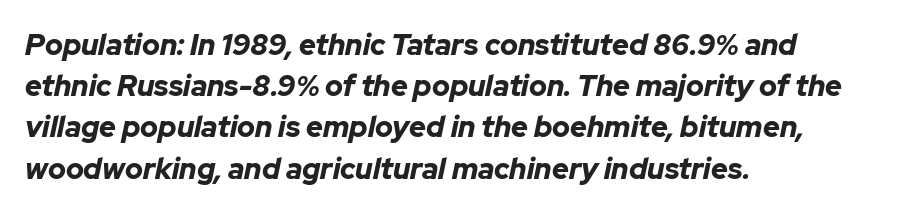
{"italic": "yes", "lean": "right", "slant_degrees": 12, "bold": "yes", "weight": "bold", "width": "normal", "stroke_contrast": "low", "x_height": "medium", "monospaced": "no", "underline": "no", "align": "left", "line_spacing": "normal", "line_spacing_ratio": 1.42, "letter_spacing": "normal", "letter_spacing_em": 0.0, "glyph_px": 29}
